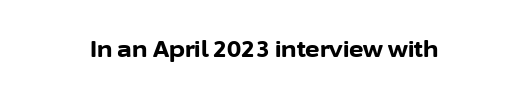
Short note: letters normally spaced. Words float on clear page, feet unadorned. The letters stand upright; this is a roman face. Heavy, bold letterforms.
